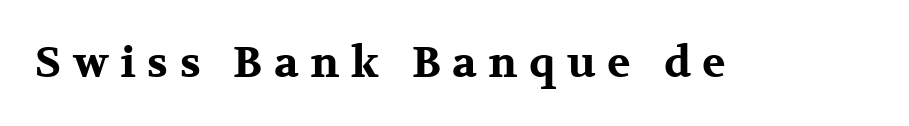
The image shows 43 px bold, wide serif type, upright; set unusually wide letter spacing (+0.27 em), not underlined; medium stroke contrast and a medium x-height.
